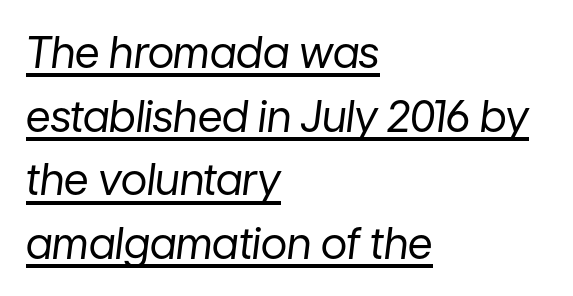
The image shows 43 px regular-weight type, italic (leaning right); set left-aligned, normal line spacing (1.48x), normal letter spacing, underlined; low stroke contrast and a medium x-height.
